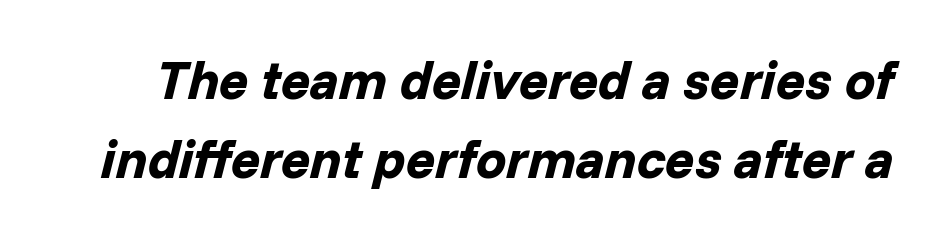
The image shows 54 px bold type, italic (leaning right); set normal line spacing (1.46x), normal letter spacing, not underlined; low stroke contrast and a medium x-height.
